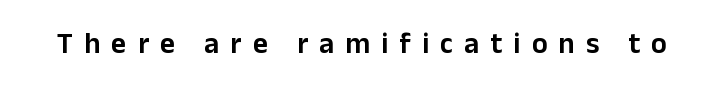
The image shows 29 px sans-serif type, upright; set unusually wide letter spacing (+0.39 em), not underlined; low stroke contrast and a medium x-height.
